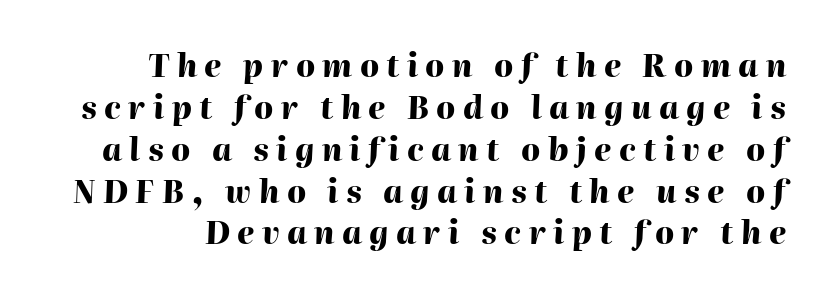
The image shows 31 px heavy type, italic (leaning right); set normal line spacing (1.35x), unusually wide letter spacing (+0.24 em), not underlined; high stroke contrast and a medium x-height.
